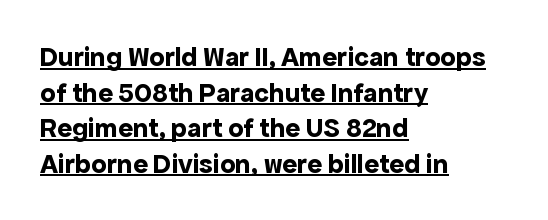
This is roman type, the default non-slanted kind. Normally led — the rows are evenly, conventionally spaced. Is the letter spacing exaggerated? No — it looks like the ordinary default. The rendering uses the underline text-decoration. You could not count columns in this text — the font is proportionally spaced. Does the copy run flush right? No — it runs flush left.
